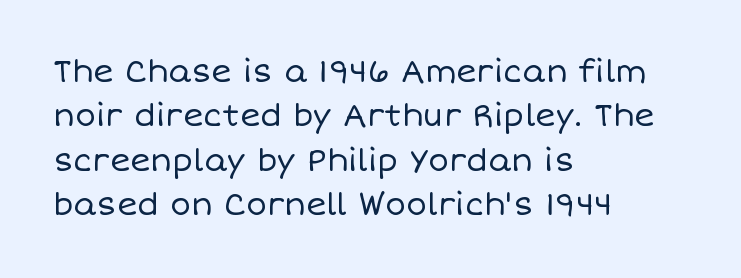
The ragged edge is on the right, which tells us the setting is flush left. Spacing between characters is what you'd get straight out of the box. Compared with typical paragraphs, the rows here are spaced about the same. The axis of the letterforms is exactly vertical. Spacing verdict: proportional, widths tailored to each character.
